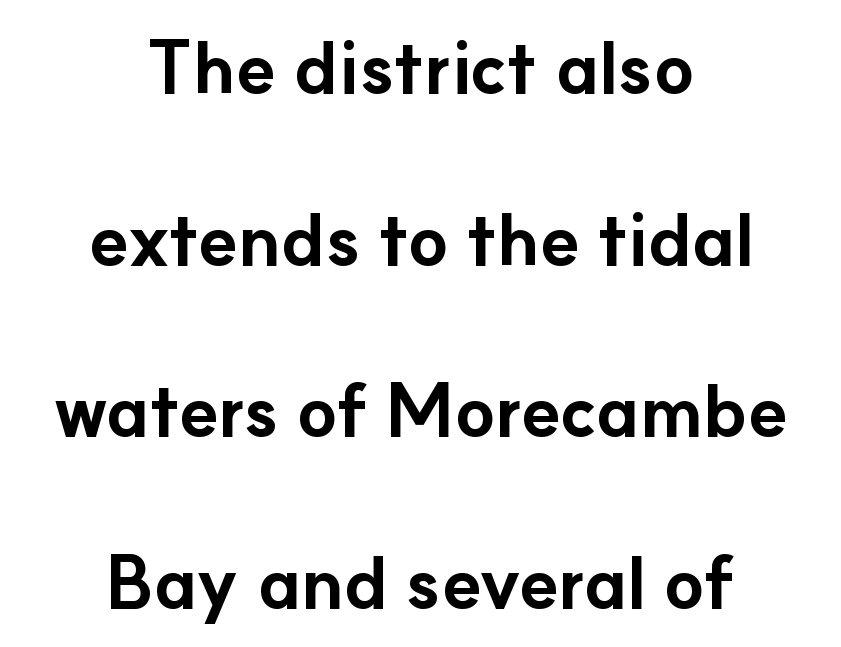
Notice how thick the strokes are: this is what a full bold looks like. Horizontally, the lines are justified to the midpoint only. Note the varied advance widths — an 'i' is clearly narrower than an 'm'. Ascenders rise straight up at ninety degrees. This is sans-serif lettering, the kind often seen on screens and signage.
